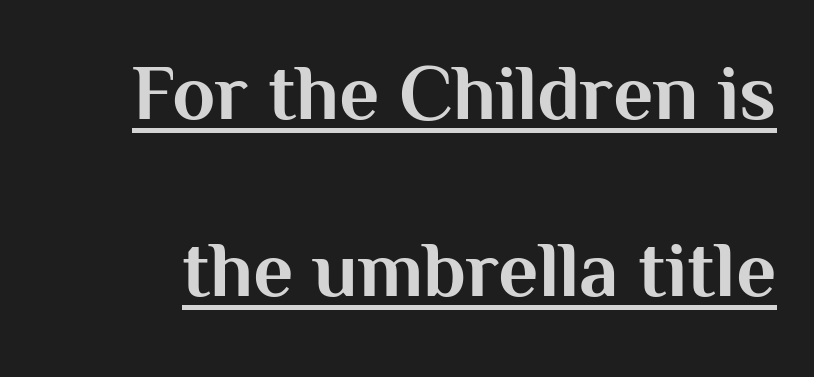
Q: Is the text bold? A: Yes.
Q: Is the text italic (slanted)? A: No, it is upright.
Q: Is the typeface a serif or a sans-serif typeface? A: Sans-serif.
Q: Is the text underlined? A: Yes.
Q: Is the spacing between letters normal or unusually wide? A: Normal.
Q: Is the spacing between lines tight, normal or loose? A: Loose.
Q: Width (condensed, normal, or wide)? A: Normal.
Q: Stroke contrast? A: Medium.
Q: x-height? A: Medium.
Q: Monospaced? A: No.
